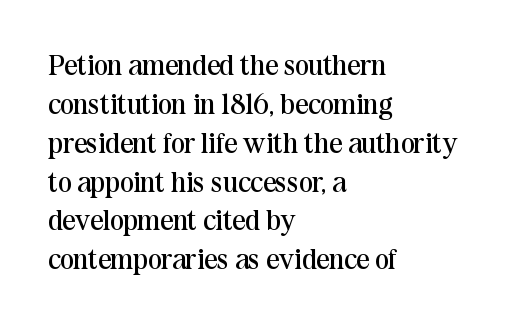
The foot of each line stays bare and open. Is the type heavy? It reads as light-to-regular instead. In CSS terms this would be text-align: left. These lines are rendered in a variable-pitch font. The text was rendered using a seriffed face with decorative stroke endings. If you drew a line through each stem, it would be perfectly vertical.
